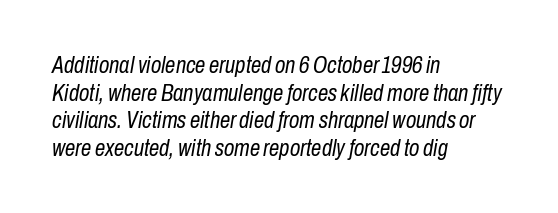
Q: Is the text bold? A: No.
Q: Is the text italic (slanted)? A: Yes, it leans right by about 10 degrees.
Q: Is the text underlined? A: No.
Q: How is the paragraph aligned? A: Left-aligned.
Q: Is the spacing between letters normal or unusually wide? A: Normal.
